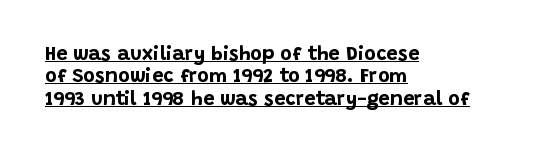
The image shows 20 px bold type, upright; set left-aligned, tight line spacing (1.12x), normal letter spacing, underlined.
